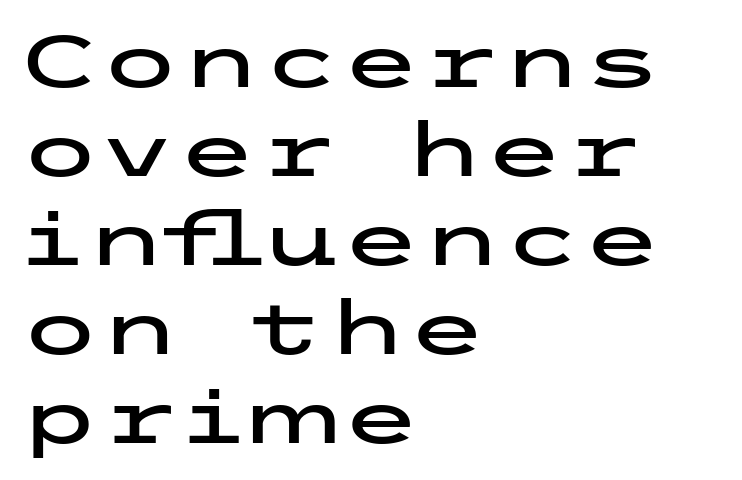
A student would call this left alignment; a typographer would say flush left, rag right. The passage shown has conventional tracking throughout. The space beneath each line is pristine and unruled. Font category for this specimen: sans-serif.
